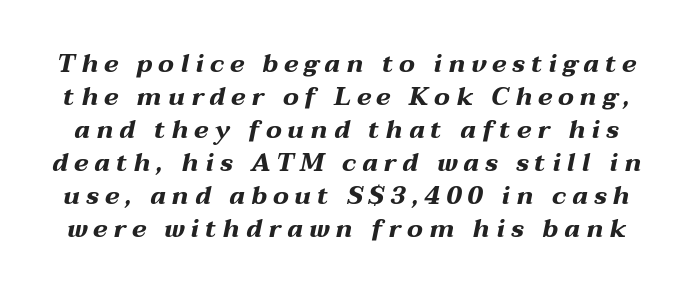
Q: Is the text bold? A: Yes.
Q: Is the text italic (slanted)? A: Yes, it leans right by about 12 degrees.
Q: Is the text underlined? A: No.
Q: Is the spacing between letters normal or unusually wide? A: Unusually wide.
Q: Is the spacing between lines tight, normal or loose? A: Normal.
